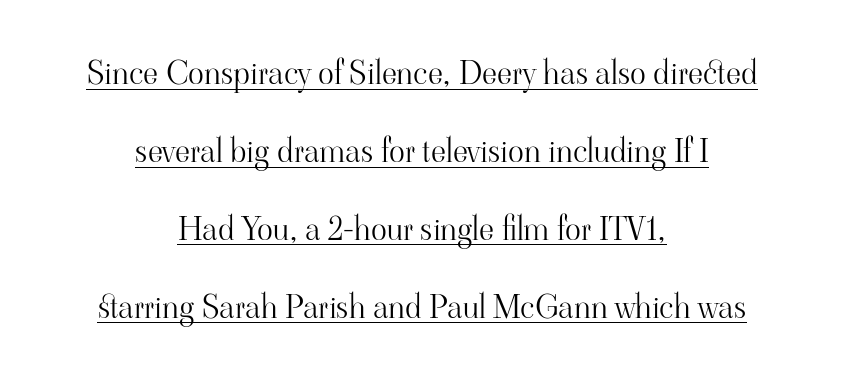
{"serif": "yes", "italic": "no", "bold": "no", "weight": "light", "width": "normal", "stroke_contrast": "high", "x_height": "small", "monospaced": "no", "underline": "yes", "align": "center", "line_spacing": "loose", "line_spacing_ratio": 2.36, "letter_spacing": "normal", "letter_spacing_em": 0.0, "glyph_px": 33}
